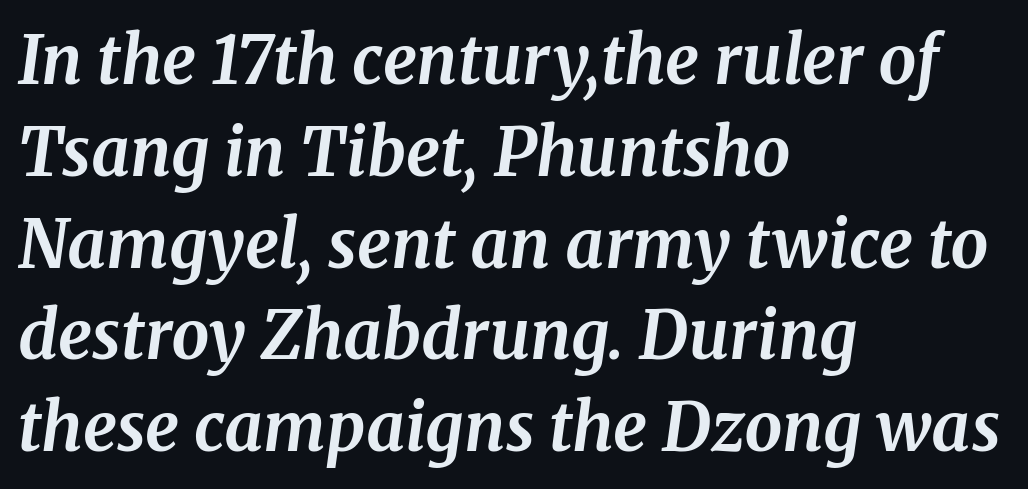
The image shows 67 px bold serif type, italic (leaning right); set left-aligned, normal line spacing (1.37x), normal letter spacing, not underlined; medium stroke contrast and a medium x-height.
